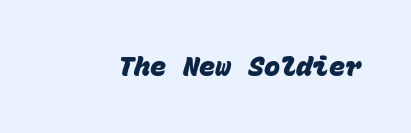
The image shows 27 px bold type; set normal letter spacing, not underlined.
